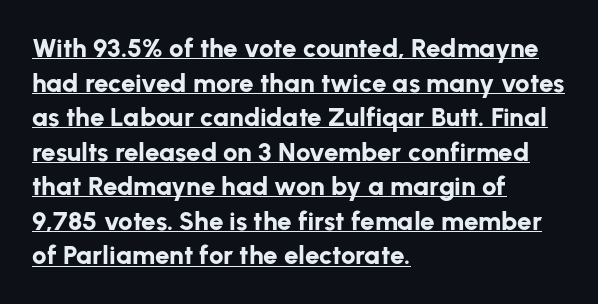
Q: Is the text bold? A: Yes.
Q: Is the text italic (slanted)? A: No, it is upright.
Q: Is the text underlined? A: Yes.
Q: How is the paragraph aligned? A: Left-aligned.
Q: Is the spacing between letters normal or unusually wide? A: Normal.
Q: Is the spacing between lines tight, normal or loose? A: Normal.
